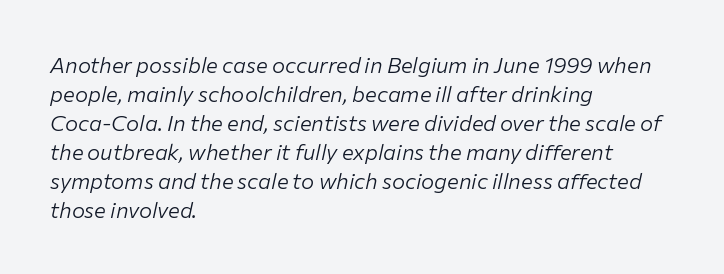
Q: Is the text bold? A: No.
Q: Is the text italic (slanted)? A: Yes, it leans right by about 12 degrees.
Q: Is the text underlined? A: No.
Q: How is the paragraph aligned? A: Left-aligned.
Q: Is the spacing between letters normal or unusually wide? A: Normal.
Q: Is the spacing between lines tight, normal or loose? A: Normal.
